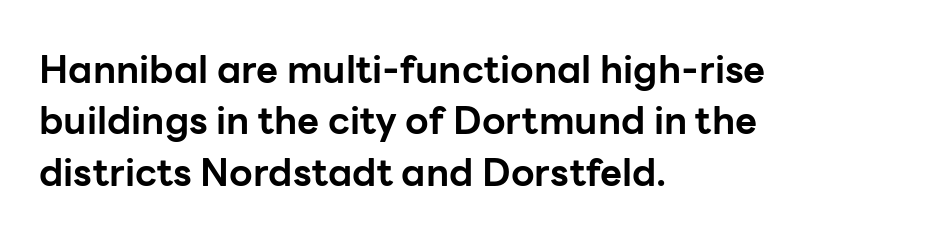
The image shows 38 px bold sans-serif type, upright; set left-aligned, normal line spacing (1.35x), normal letter spacing, not underlined; low stroke contrast and a medium x-height.
